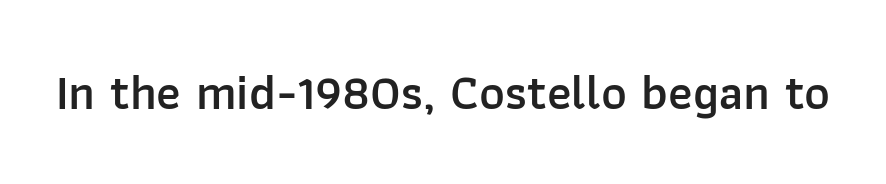
{"serif": "no", "italic": "no", "bold": "semi", "weight": "semibold", "width": "normal", "stroke_contrast": "low", "x_height": "medium", "monospaced": "no", "underline": "no", "letter_spacing": "normal", "letter_spacing_em": 0.0, "glyph_px": 49}
